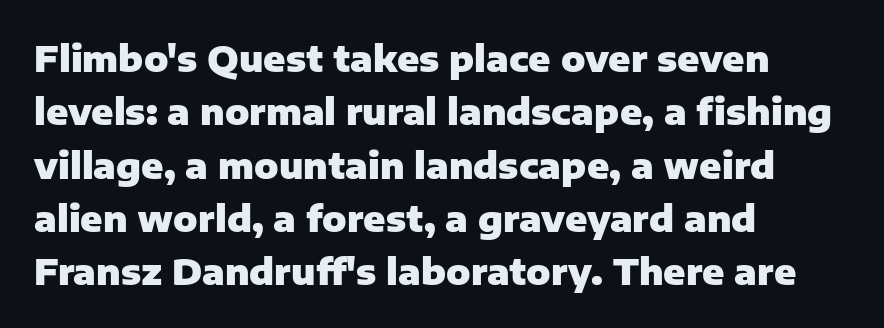
Q: Is the text bold? A: Yes.
Q: Is the text italic (slanted)? A: No, it is upright.
Q: Is the typeface a serif or a sans-serif typeface? A: Sans-serif.
Q: Is the text underlined? A: No.
Q: How is the paragraph aligned? A: Left-aligned.
Q: Is the spacing between letters normal or unusually wide? A: Normal.
Q: Is the spacing between lines tight, normal or loose? A: Normal.
Q: Width (condensed, normal, or wide)? A: Normal.
Q: Stroke contrast? A: Low.
Q: x-height? A: Medium.
Q: Monospaced? A: No.
